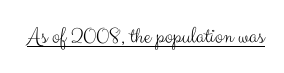
Underlined type. The line texture is even and compact thanks to regular tracking. The strokes carry an ordinary text weight at most.
